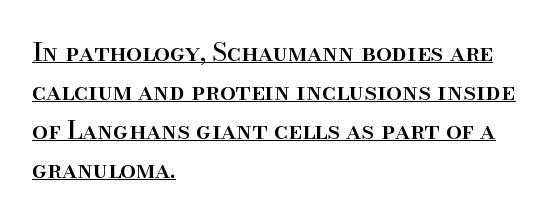
Q: Is the text italic (slanted)? A: No, it is upright.
Q: Is the text underlined? A: Yes.
Q: How is the paragraph aligned? A: Left-aligned.
Q: Is the spacing between letters normal or unusually wide? A: Normal.
Q: Is the spacing between lines tight, normal or loose? A: Normal.
